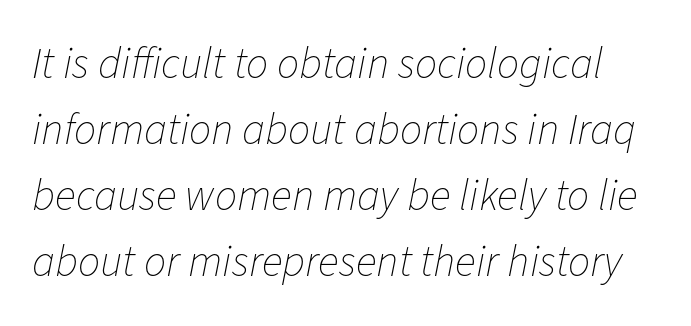
No extra tracking has been applied to these lines. Caption: face not bold, strokes unweighted. The lettering tilts uniformly, giving the passage an italic look. Lines of text with bare space underneath.
